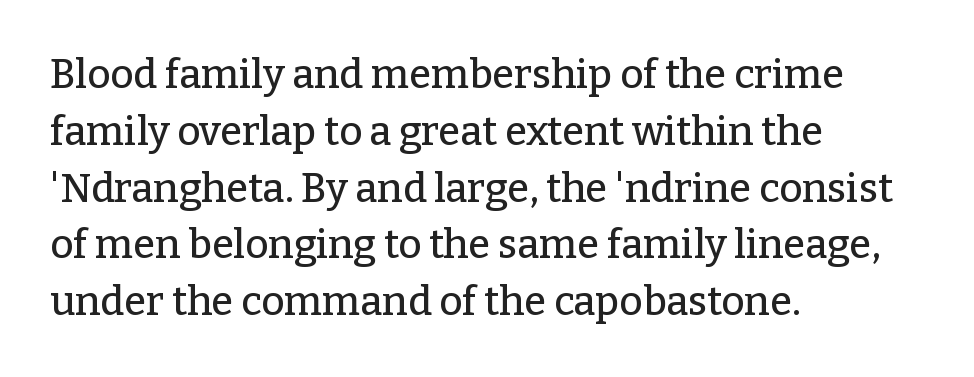
Q: Is the text italic (slanted)? A: No, it is upright.
Q: Is the typeface a serif or a sans-serif typeface? A: Serif.
Q: Is the text underlined? A: No.
Q: How is the paragraph aligned? A: Left-aligned.
Q: Is the spacing between letters normal or unusually wide? A: Normal.
Q: Is the spacing between lines tight, normal or loose? A: Normal.
Q: Width (condensed, normal, or wide)? A: Normal.
Q: Stroke contrast? A: Low.
Q: x-height? A: Medium.
Q: Monospaced? A: No.
